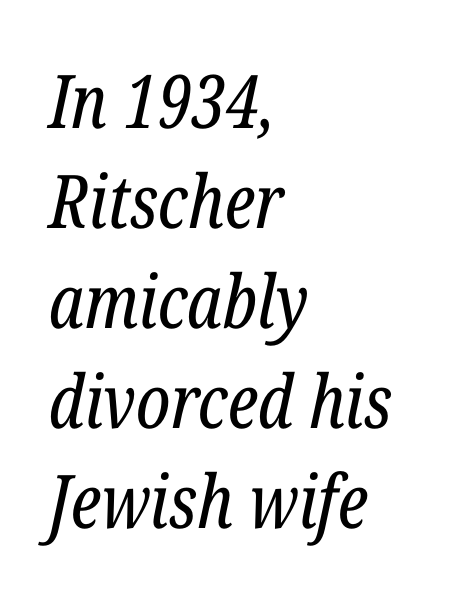
{"serif": "yes", "italic": "yes", "lean": "right", "slant_degrees": 12, "bold": "no", "weight": "regular", "width": "condensed", "stroke_contrast": "low", "x_height": "medium", "monospaced": "no", "underline": "no", "align": "left", "line_spacing": "normal", "line_spacing_ratio": 1.35, "letter_spacing": "normal", "letter_spacing_em": 0.0, "glyph_px": 74}
